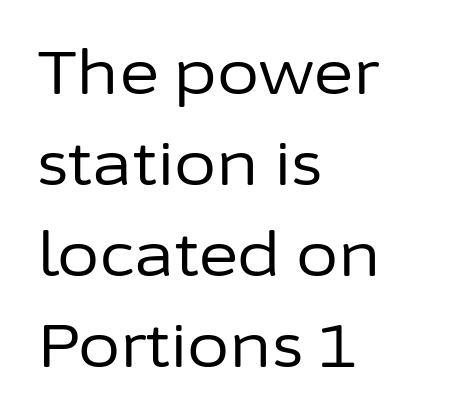
The image shows 61 px regular-weight sans-serif type, upright; set left-aligned, normal line spacing (1.49x), normal letter spacing, not underlined; low stroke contrast and a medium x-height.
